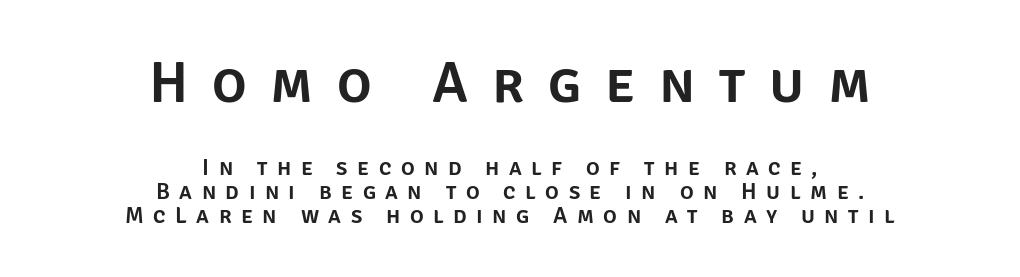
{"serif": "no", "italic": "no", "width": "normal", "stroke_contrast": "low", "x_height": "large", "monospaced": "no", "underline": "no", "align": "center", "line_spacing": "tight", "line_spacing_ratio": 1.03, "letter_spacing": "wide", "letter_spacing_em": 0.41, "larger_block": "first", "size_ratio": 2.52, "glyph_px": 58}
